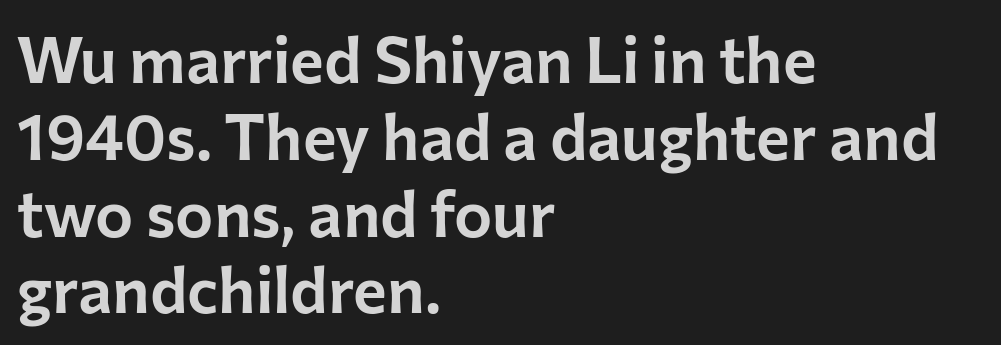
Q: Is the text italic (slanted)? A: No, it is upright.
Q: Is the typeface a serif or a sans-serif typeface? A: Sans-serif.
Q: Is the text underlined? A: No.
Q: How is the paragraph aligned? A: Left-aligned.
Q: Is the spacing between letters normal or unusually wide? A: Normal.
Q: Width (condensed, normal, or wide)? A: Normal.
Q: Stroke contrast? A: Low.
Q: x-height? A: Medium.
Q: Monospaced? A: No.
